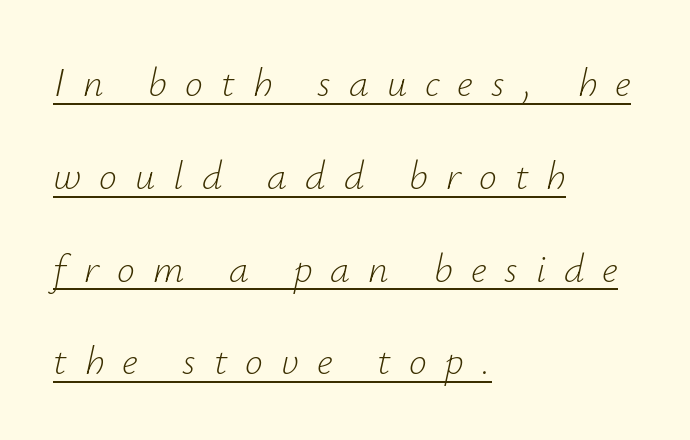
Q: Is the text bold? A: No.
Q: Is the text italic (slanted)? A: Yes, it leans right by about 12 degrees.
Q: Is the text underlined? A: Yes.
Q: How is the paragraph aligned? A: Left-aligned.
Q: Is the spacing between letters normal or unusually wide? A: Unusually wide.
Q: Is the spacing between lines tight, normal or loose? A: Loose.
Q: Width (condensed, normal, or wide)? A: Normal.
Q: Stroke contrast? A: Low.
Q: x-height? A: Small.
Q: Monospaced? A: No.
